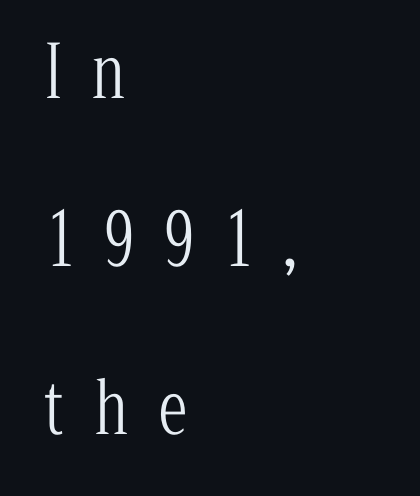
{"serif": "yes", "italic": "no", "bold": "no", "weight": "light", "width": "condensed", "stroke_contrast": "low", "x_height": "medium", "monospaced": "no", "underline": "no", "align": "left", "line_spacing": "loose", "line_spacing_ratio": 2.33, "letter_spacing": "wide", "letter_spacing_em": 0.42, "glyph_px": 72}
